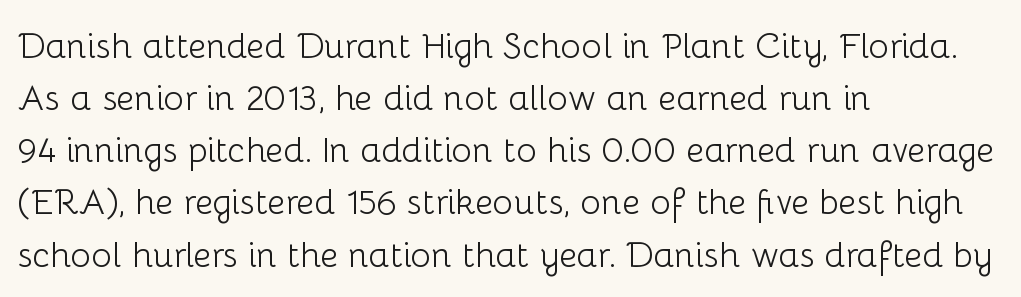
Spacing verdict: proportional, widths tailored to each character. This rendering uses left alignment, leaving the right contour irregular. Vertical strokes here are truly vertical. A quiet, ordinary-to-light weight characterises the typeface. Serif or sans? Sans — the stroke terminals are bare. No extra tracking has been applied to these lines.
